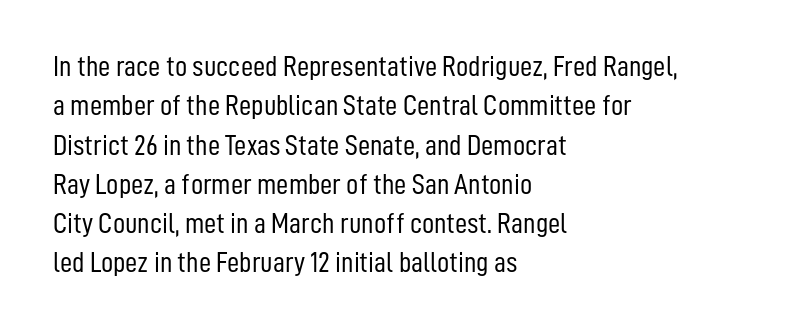
{"serif": "no", "italic": "no", "bold": "no", "weight": "light", "width": "condensed", "stroke_contrast": "low", "x_height": "medium", "monospaced": "no", "underline": "no", "align": "left", "line_spacing": "normal", "line_spacing_ratio": 1.31, "letter_spacing": "normal", "letter_spacing_em": 0.0, "glyph_px": 30}
